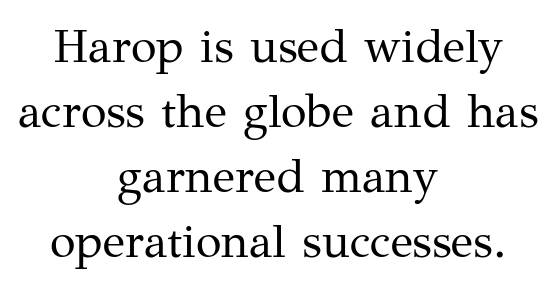
Q: Is the text bold? A: No.
Q: Is the text italic (slanted)? A: No, it is upright.
Q: Is the typeface a serif or a sans-serif typeface? A: Serif.
Q: Is the text underlined? A: No.
Q: How is the paragraph aligned? A: Centered.
Q: Is the spacing between letters normal or unusually wide? A: Normal.
Q: Is the spacing between lines tight, normal or loose? A: Normal.
Q: Width (condensed, normal, or wide)? A: Normal.
Q: Stroke contrast? A: Medium.
Q: x-height? A: Medium.
Q: Monospaced? A: No.
